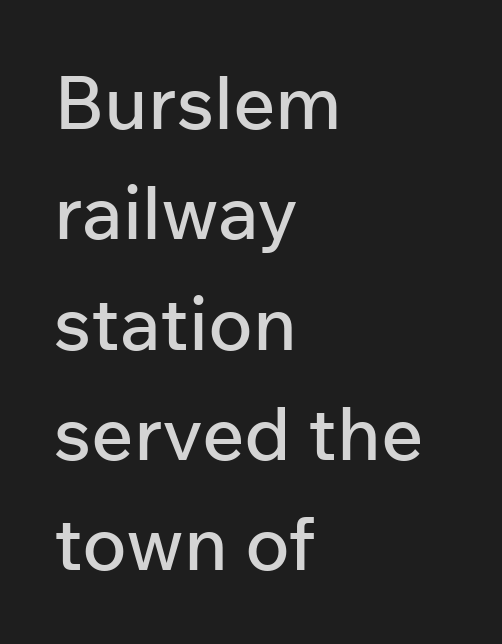
The image shows 74 px sans-serif type, upright; set left-aligned, normal line spacing (1.49x), normal letter spacing, not underlined; low stroke contrast and a medium x-height.
